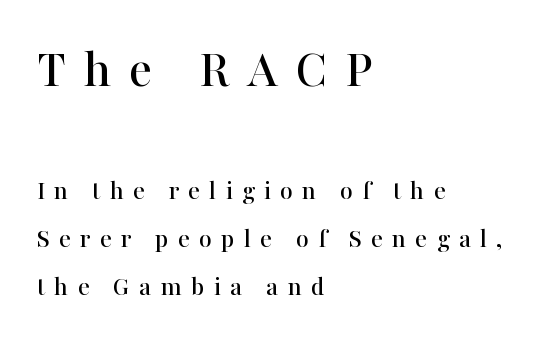
{"serif": "yes", "italic": "no", "width": "normal", "stroke_contrast": "high", "x_height": "medium", "monospaced": "no", "underline": "no", "align": "left", "line_spacing": "normal", "line_spacing_ratio": 1.7, "letter_spacing": "wide", "letter_spacing_em": 0.32, "larger_block": "first", "size_ratio": 1.96, "glyph_px": 55}
